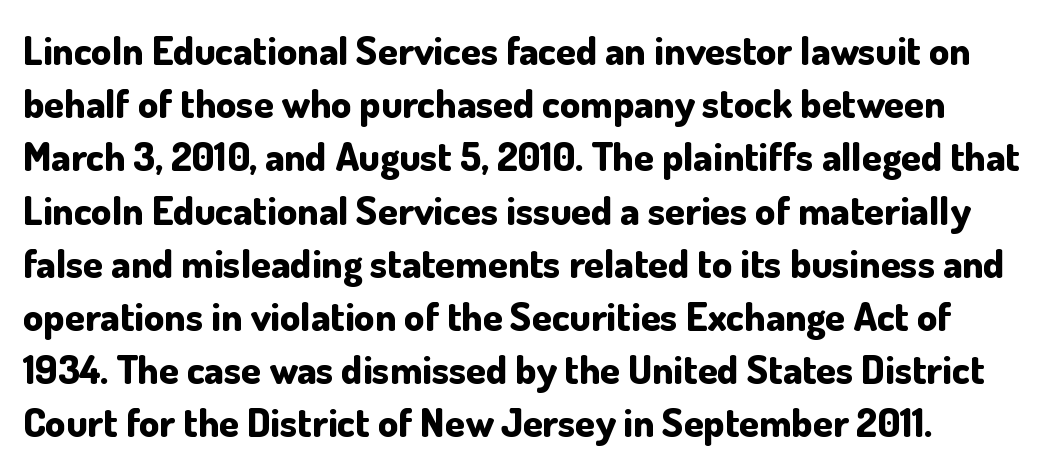
Bold? Absolutely — the strokes are thick and heavy. The font family rendered here belongs to the sans-serif group. The lettering stays uniformly vertical, giving the passage a roman look. Plain, unruled lines of type.
